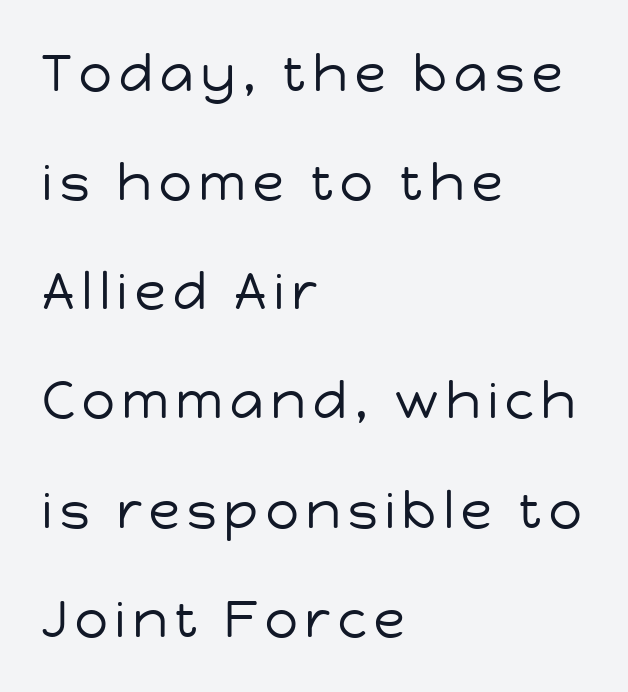
The image shows 51 px regular-weight sans-serif type, upright; set left-aligned, loose line spacing (2.14x), not underlined; low stroke contrast and a medium x-height.
